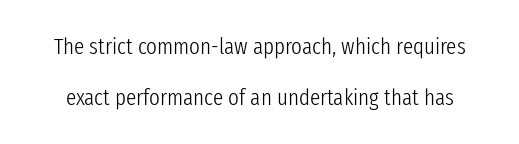
The image shows 23 px text type, upright; set loose line spacing (2.2x), normal letter spacing, not underlined.
